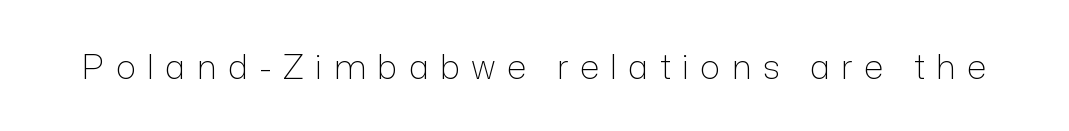
Here the designer chose a conventional face with non-uniform glyph widths. Only glyphs here, with clear space below each row. The letters stand straight up with perfectly vertical stems. The face looks like a standard text weight, possibly lighter. These lines have a slow, spaced-out rhythm from letter to letter. The glyphs in this specimen are sans serif.
